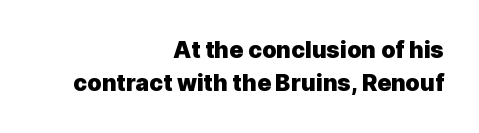
{"italic": "no", "bold": "yes", "underline": "no", "align": "right", "line_spacing": "normal", "line_spacing_ratio": 1.44, "letter_spacing": "normal", "letter_spacing_em": 0.0, "glyph_px": 23}
